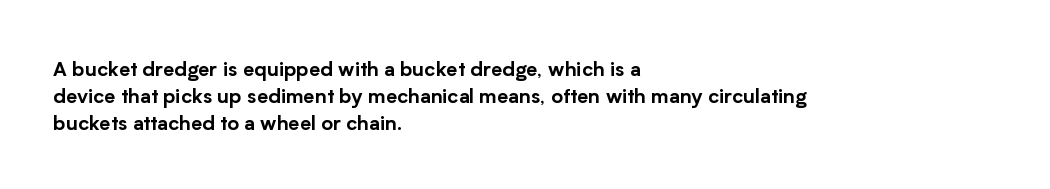
The image shows 20 px text type, upright; set left-aligned, normal line spacing (1.34x), normal letter spacing, not underlined.
